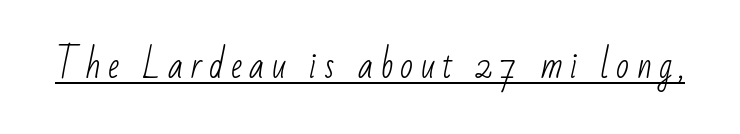
The image shows 34 px light, condensed sans-serif type; set unusually wide letter spacing (+0.21 em), underlined; low stroke contrast and a small x-height.
